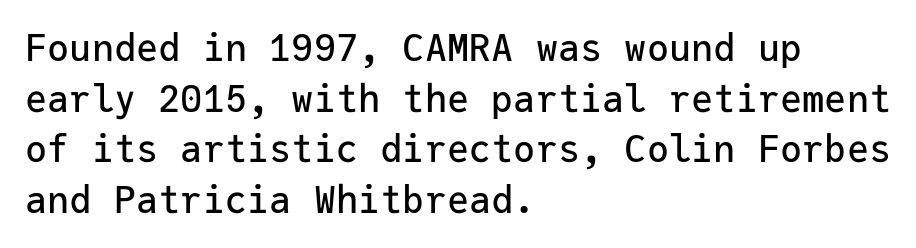
The letterforms sit shoulder to shoulder at normal distance. Looks like terminal output: every glyph gets an equal slot. Vertical spacing — default. Words float on clear page, feet unadorned. The typography opts for an upright posture over an oblique one. Observe the absence of serifs on each vertical stroke in this sample.
